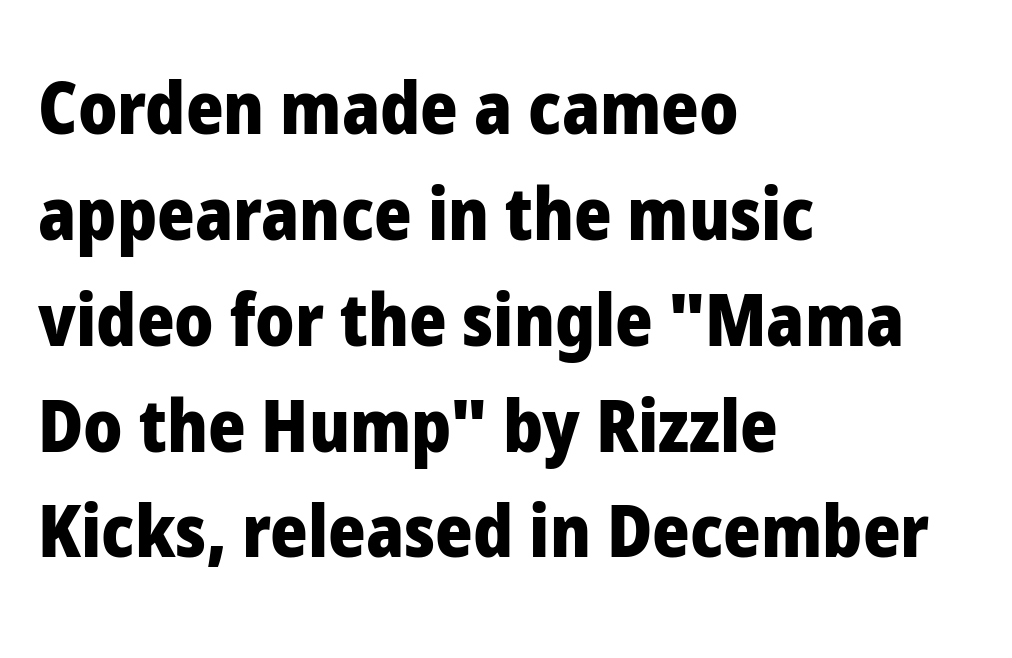
Q: Is the text bold? A: Yes.
Q: Is the text italic (slanted)? A: No, it is upright.
Q: Is the typeface a serif or a sans-serif typeface? A: Sans-serif.
Q: Is the text underlined? A: No.
Q: How is the paragraph aligned? A: Left-aligned.
Q: Is the spacing between letters normal or unusually wide? A: Normal.
Q: Is the spacing between lines tight, normal or loose? A: Normal.
Q: Width (condensed, normal, or wide)? A: Normal.
Q: Stroke contrast? A: Low.
Q: x-height? A: Medium.
Q: Monospaced? A: No.
